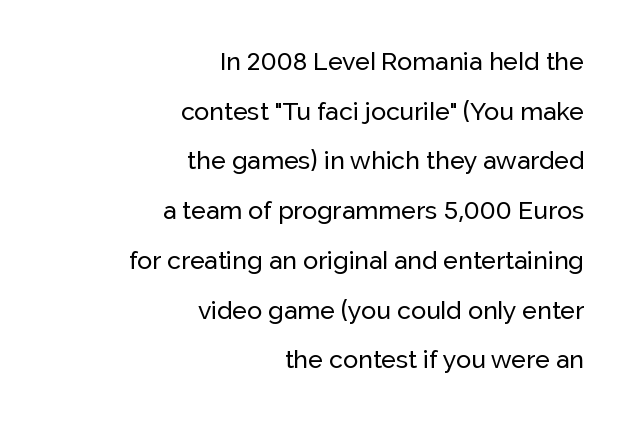
The image shows 25 px text type, upright; set right-aligned, loose line spacing (1.99x), normal letter spacing, not underlined.
